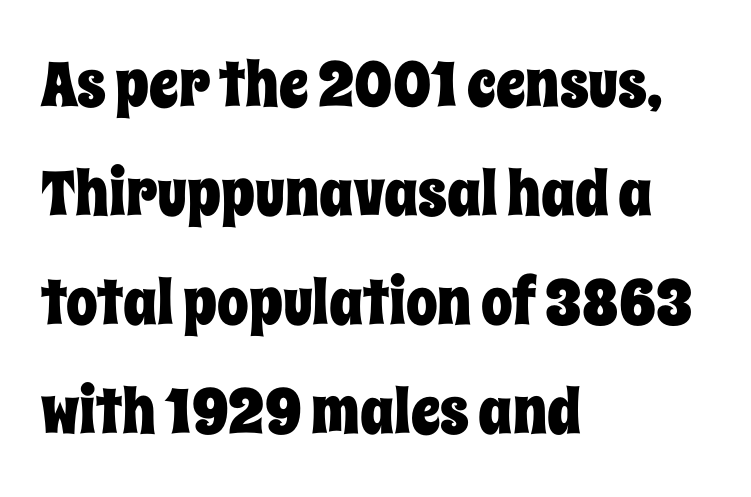
The image shows 63 px condensed type, upright; set left-aligned, line spacing 1.73x, normal letter spacing, not underlined; low stroke contrast and a large x-height.
